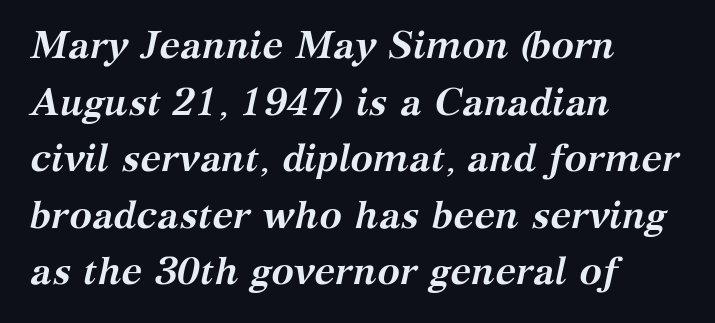
The image shows 38 px semibold serif type, italic (leaning right); set left-aligned, normal line spacing (1.49x), normal letter spacing, not underlined; medium stroke contrast and a medium x-height.
